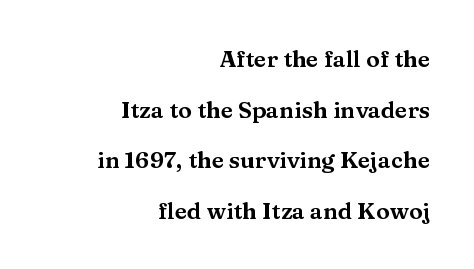
{"italic": "no", "underline": "no", "align": "right", "line_spacing": "loose", "line_spacing_ratio": 2.2, "letter_spacing": "normal", "letter_spacing_em": 0.0, "glyph_px": 23}
